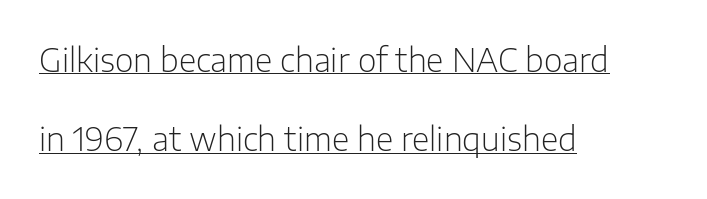
The image shows 32 px light sans-serif type, upright; set left-aligned, loose line spacing (2.48x), normal letter spacing, underlined; low stroke contrast and a medium x-height.
